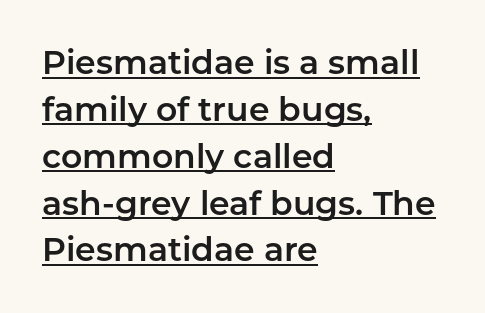
The image shows 33 px sans-serif type, upright; set left-aligned, normal line spacing (1.42x), normal letter spacing, underlined; low stroke contrast and a medium x-height.
